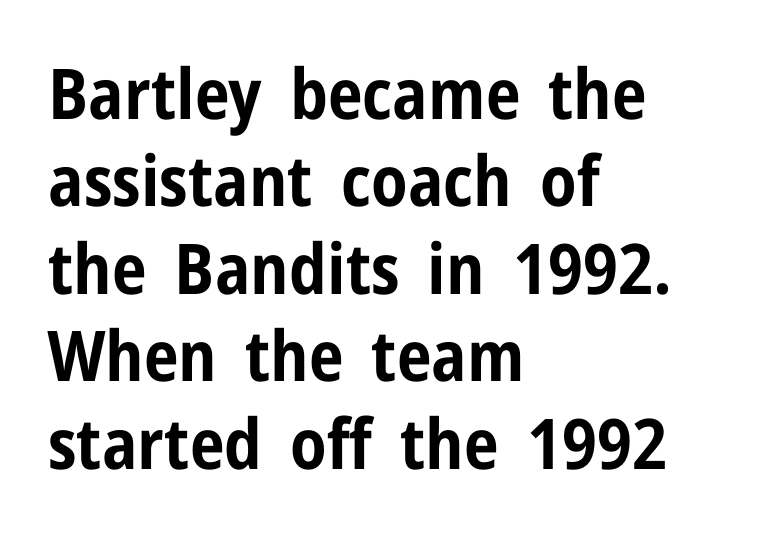
The image shows 70 px bold, condensed sans-serif type, upright; set left-aligned, normal line spacing (1.25x), normal letter spacing, not underlined; low stroke contrast and a medium x-height.
